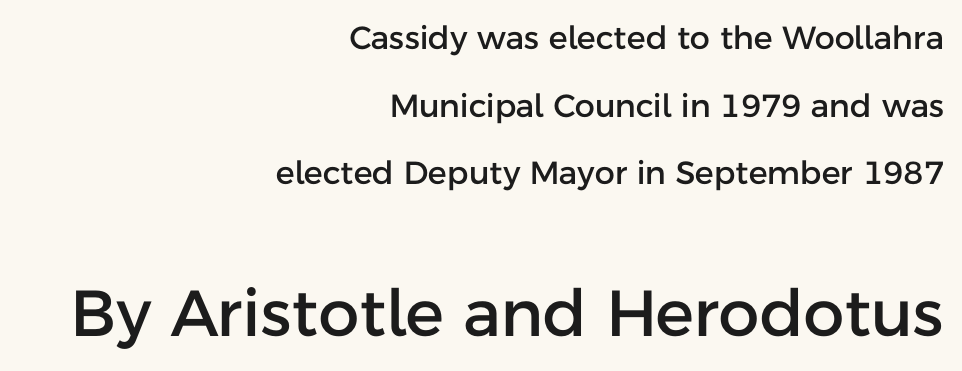
The image shows 65 px sans-serif type, upright; set right-aligned, loose line spacing (2.11x), normal letter spacing, not underlined; the second (bottom) block is 2.03x larger; low stroke contrast and a medium x-height.
